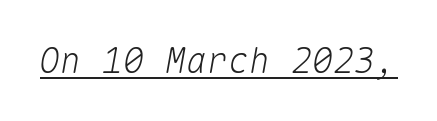
{"italic": "yes", "lean": "right", "slant_degrees": 10, "width": "normal", "stroke_contrast": "medium", "x_height": "medium", "monospaced": "yes", "underline": "yes", "letter_spacing": "normal", "letter_spacing_em": 0.0, "glyph_px": 35}
